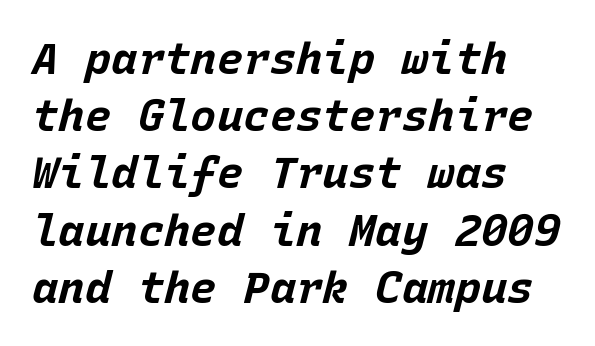
Q: Is the text bold? A: Yes.
Q: Is the text italic (slanted)? A: Yes, it leans right by about 15 degrees.
Q: Is the text underlined? A: No.
Q: How is the paragraph aligned? A: Left-aligned.
Q: Is the spacing between letters normal or unusually wide? A: Normal.
Q: Is the spacing between lines tight, normal or loose? A: Normal.
Q: Width (condensed, normal, or wide)? A: Normal.
Q: Stroke contrast? A: Low.
Q: x-height? A: Large.
Q: Monospaced? A: Yes.
